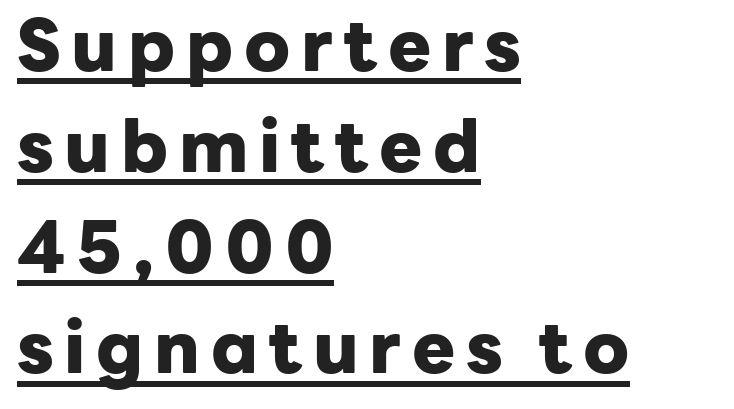
Q: Is the text bold? A: Yes.
Q: Is the text italic (slanted)? A: No, it is upright.
Q: Is the typeface a serif or a sans-serif typeface? A: Sans-serif.
Q: Is the text underlined? A: Yes.
Q: How is the paragraph aligned? A: Left-aligned.
Q: Is the spacing between lines tight, normal or loose? A: Normal.
Q: Width (condensed, normal, or wide)? A: Normal.
Q: Stroke contrast? A: Low.
Q: x-height? A: Medium.
Q: Monospaced? A: No.
